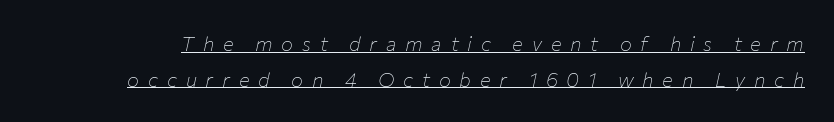
Caption: face not bold, strokes unweighted. The typography opts for an oblique posture over an upright one. Every word sits above its own underline. This rendering widens character spacing well past its baseline value.
